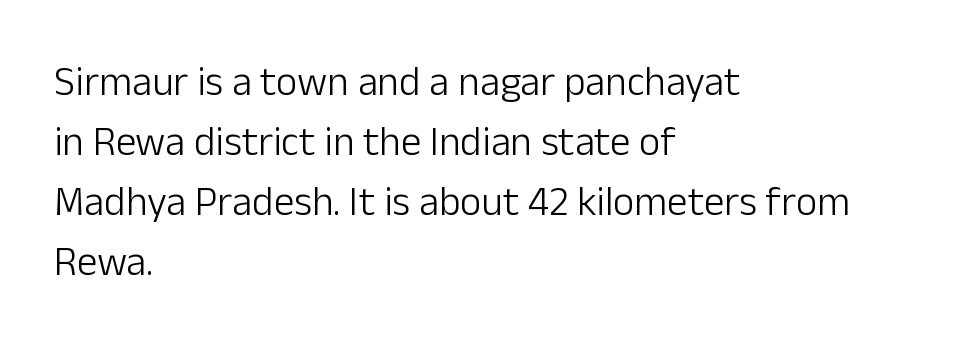
Q: Is the text bold? A: No.
Q: Is the text italic (slanted)? A: No, it is upright.
Q: Is the typeface a serif or a sans-serif typeface? A: Sans-serif.
Q: Is the text underlined? A: No.
Q: How is the paragraph aligned? A: Left-aligned.
Q: Is the spacing between letters normal or unusually wide? A: Normal.
Q: Is the spacing between lines tight, normal or loose? A: Normal.
Q: Width (condensed, normal, or wide)? A: Normal.
Q: Stroke contrast? A: Low.
Q: x-height? A: Medium.
Q: Monospaced? A: No.
